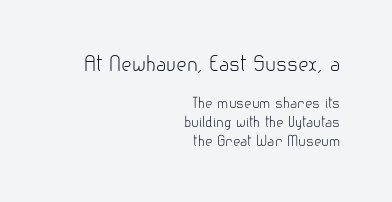
{"italic": "no", "bold": "no", "underline": "no", "align": "right", "line_spacing": "normal", "line_spacing_ratio": 1.36, "letter_spacing": "normal", "letter_spacing_em": 0.0, "larger_block": "first", "size_ratio": 1.43, "glyph_px": 20}
